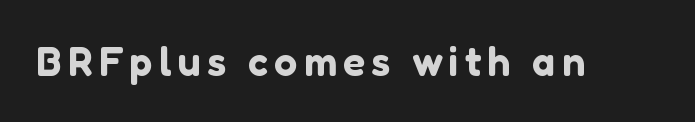
The image shows 41 px sans-serif type, upright; set not underlined; low stroke contrast and a medium x-height.
